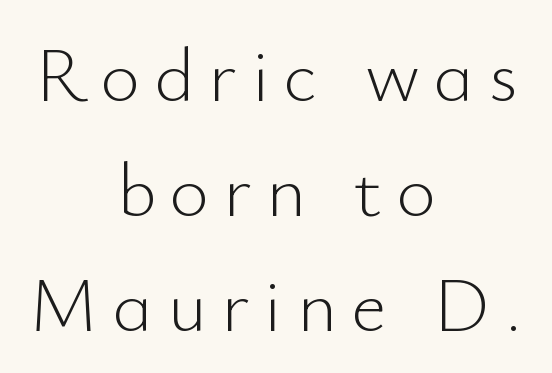
{"serif": "no", "italic": "no", "bold": "no", "weight": "light", "width": "normal", "stroke_contrast": "low", "x_height": "small", "monospaced": "no", "underline": "no", "align": "center", "line_spacing": "normal", "line_spacing_ratio": 1.51, "glyph_px": 76}
